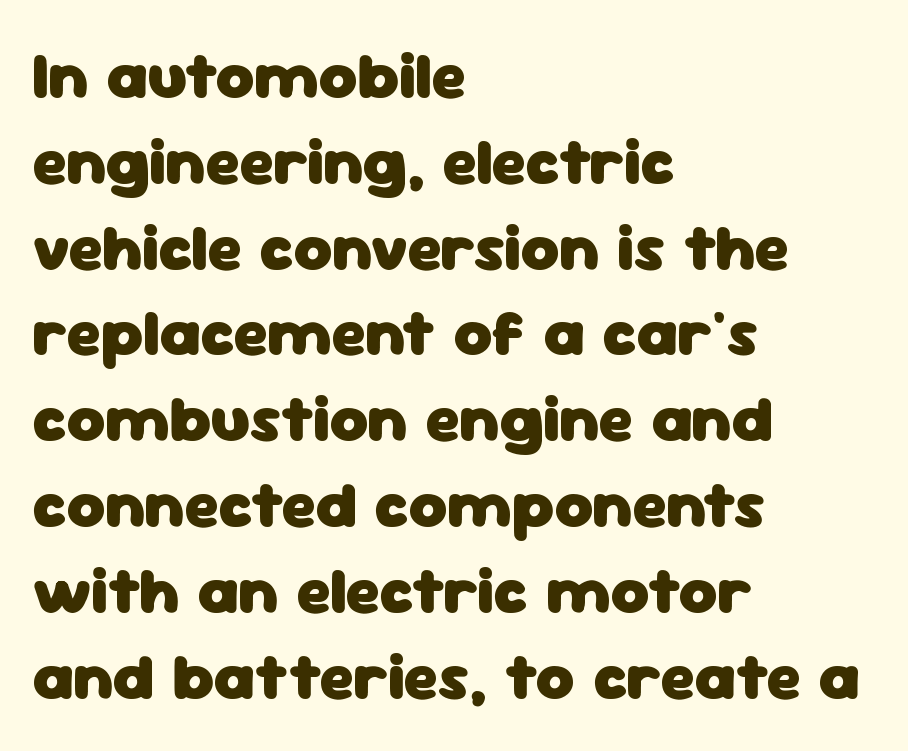
Q: Is the text bold? A: Yes.
Q: Is the text italic (slanted)? A: No, it is upright.
Q: Is the typeface a serif or a sans-serif typeface? A: Sans-serif.
Q: Is the text underlined? A: No.
Q: How is the paragraph aligned? A: Left-aligned.
Q: Is the spacing between letters normal or unusually wide? A: Normal.
Q: Is the spacing between lines tight, normal or loose? A: Normal.
Q: Width (condensed, normal, or wide)? A: Normal.
Q: Stroke contrast? A: Low.
Q: x-height? A: Medium.
Q: Monospaced? A: No.
